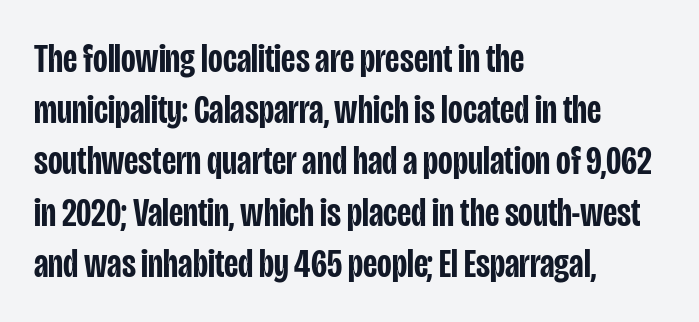
The image shows 40 px semibold, condensed sans-serif type, upright; set left-aligned, normal line spacing (1.28x), normal letter spacing, not underlined; low stroke contrast and a large x-height.
